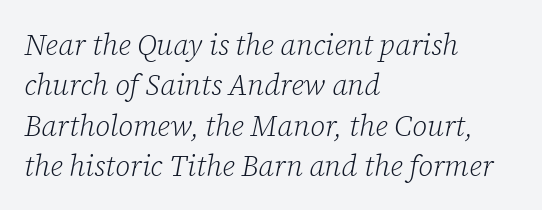
{"serif": "yes", "italic": "yes", "lean": "right", "slant_degrees": 12, "bold": "no", "weight": "light", "width": "normal", "stroke_contrast": "low", "x_height": "medium", "monospaced": "no", "underline": "no", "align": "left", "line_spacing": "normal", "line_spacing_ratio": 1.39, "letter_spacing": "normal", "letter_spacing_em": 0.0, "glyph_px": 29}
